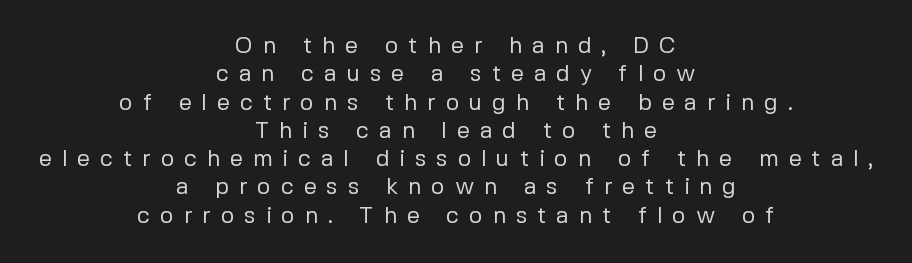
Q: Is the text bold? A: No.
Q: Is the text italic (slanted)? A: No, it is upright.
Q: Is the text underlined? A: No.
Q: How is the paragraph aligned? A: Centered.
Q: Is the spacing between letters normal or unusually wide? A: Unusually wide.
